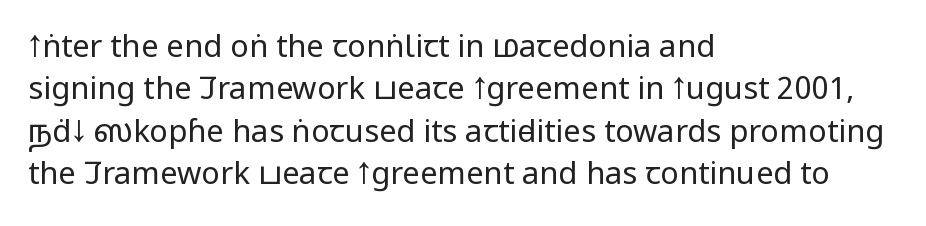
What kind of face is this? One without serifs — a sans. Unmarked baselines from the first word to the last. No chunkiness to these letters — they're not bold. The text block is weighted toward the left margin, trailing off unevenly rightward. A normal amount of white space separates one row of letters from the next. Characters follow at the spacing the type designer built in.
